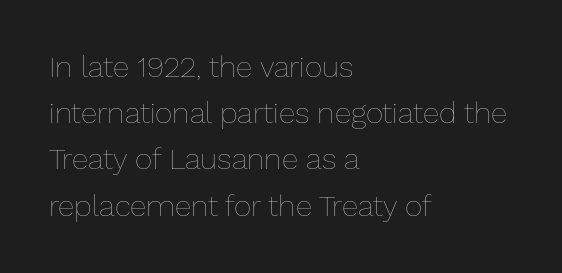
In CSS terms this would be text-align: left. Posture: straight, roman, zero tilt. Only glyphs here, with clear space below each row. The tracking reads as untouched default to a designer's eye. Leading: standard.
